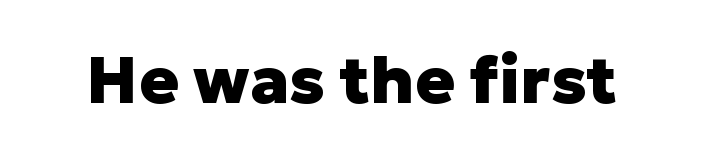
The image shows 66 px heavy sans-serif type, upright; set normal letter spacing, not underlined; low stroke contrast and a medium x-height.
